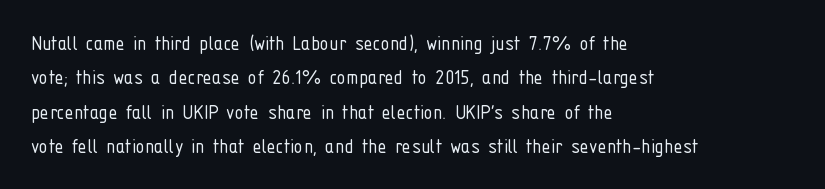
{"italic": "no", "bold": "no", "underline": "no", "align": "left", "line_spacing": "normal", "line_spacing_ratio": 1.49, "letter_spacing": "normal", "letter_spacing_em": 0.0, "glyph_px": 23}
